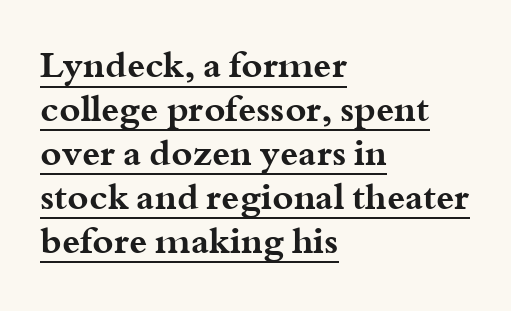
The letters stand straight up with perfectly vertical stems. Is the block centered? No — it sits flush against the left margin. Letterform terminals end in serifs throughout the passage. These lines carry a lot of weight — the face is fully bold. This is underlined copy, the kind a proofreader might mark for attention. Nothing unusual about the tracking: characters are spaced as the font intends.
